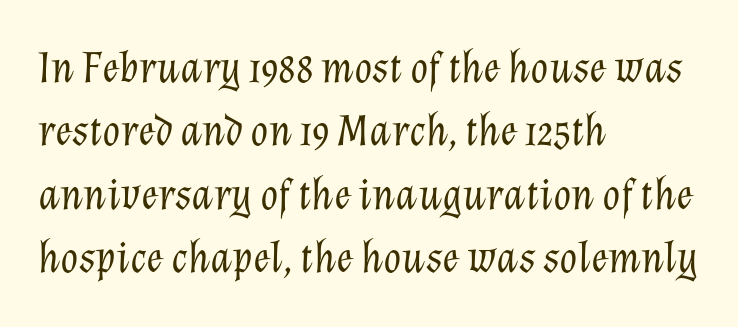
A typesetter would call this leading conventional body-copy spacing. Short note: letters normally spaced. Weight: not bold — regular or lighter. No word sits above an underline. The face used here is proportionally spaced, like ordinary book or web type.
